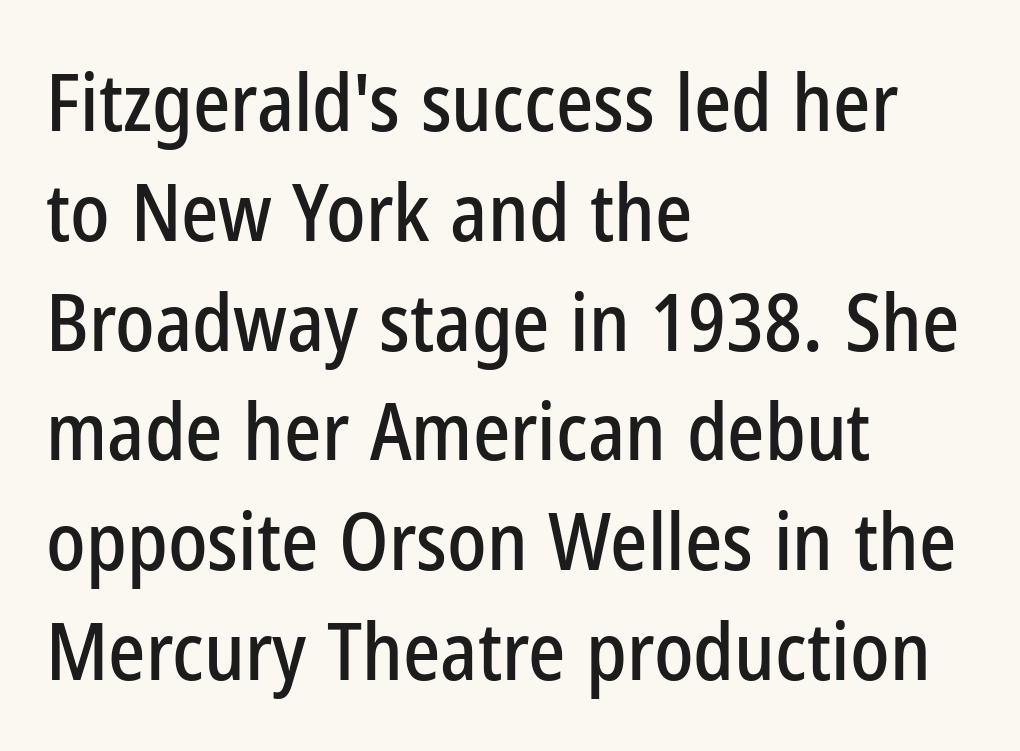
The passage shown is typed in a proportional face where columns would drift. A sans-serif font was chosen for this passage. Summary of vertical rhythm: regular, with standard interline spacing. Nobody touched the tracking dial on this one.
